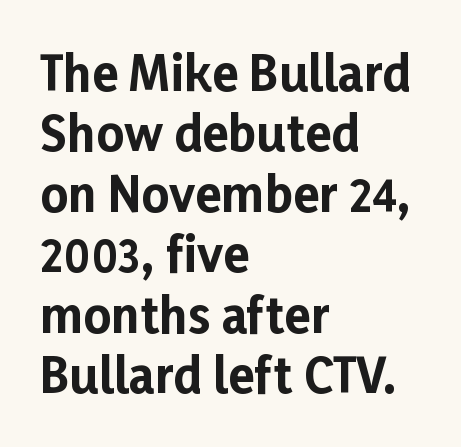
The image shows 48 px bold sans-serif type, upright; set left-aligned, normal line spacing (1.26x), normal letter spacing, not underlined; low stroke contrast and a medium x-height.
